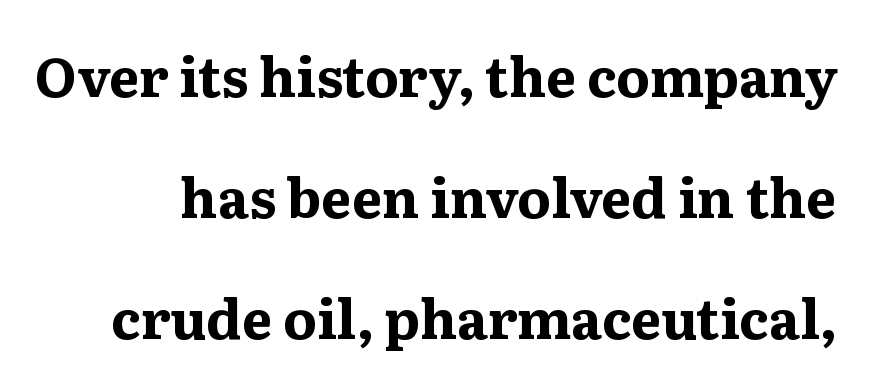
Q: Is the text bold? A: Yes.
Q: Is the text italic (slanted)? A: No, it is upright.
Q: Is the typeface a serif or a sans-serif typeface? A: Serif.
Q: Is the text underlined? A: No.
Q: Is the spacing between letters normal or unusually wide? A: Normal.
Q: Is the spacing between lines tight, normal or loose? A: Loose.
Q: Width (condensed, normal, or wide)? A: Wide.
Q: Stroke contrast? A: Medium.
Q: x-height? A: Medium.
Q: Monospaced? A: No.
